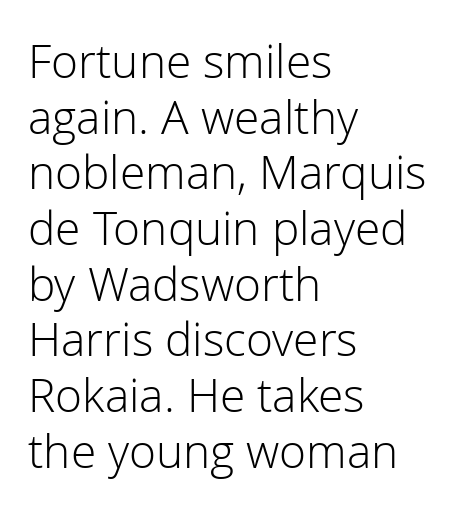
The image shows 46 px light sans-serif type, upright; set left-aligned, line spacing 1.21x, normal letter spacing, not underlined; low stroke contrast and a medium x-height.
